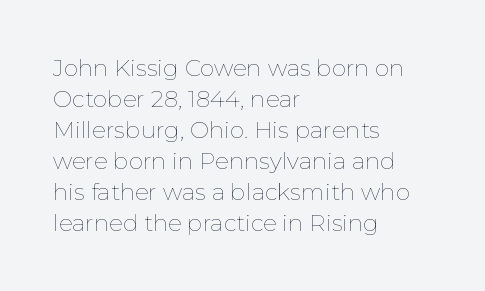
Posture: upright roman. The ragged edge is on the right, which tells us the setting is flush left. Reading down the column, the eye jumps a familiar distance to each next line. The specimen omits any rule beneath the text block's lines. The face looks like a standard text weight, possibly lighter.
